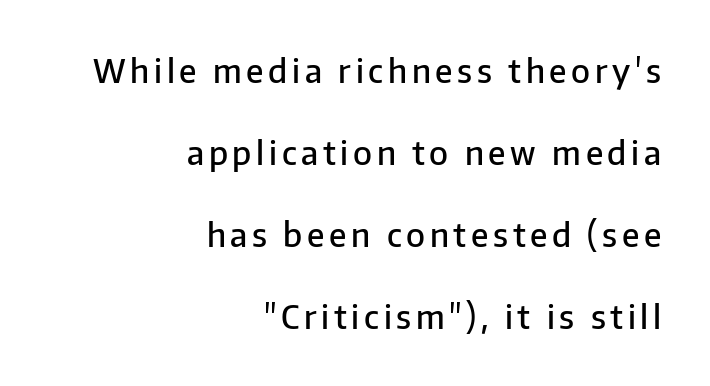
{"serif": "no", "italic": "no", "bold": "semi", "weight": "semibold", "width": "normal", "stroke_contrast": "low", "x_height": "medium", "monospaced": "no", "underline": "no", "align": "right", "line_spacing": "loose", "line_spacing_ratio": 2.48, "glyph_px": 33}
